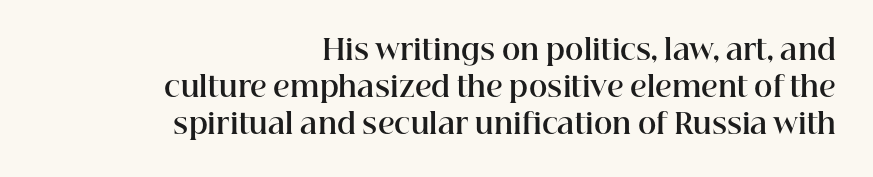
{"serif": "yes", "italic": "no", "bold": "yes", "weight": "bold", "width": "normal", "stroke_contrast": "high", "x_height": "medium", "monospaced": "no", "underline": "no", "align": "right", "line_spacing": "normal", "line_spacing_ratio": 1.32, "letter_spacing": "normal", "letter_spacing_em": 0.0, "glyph_px": 28}
